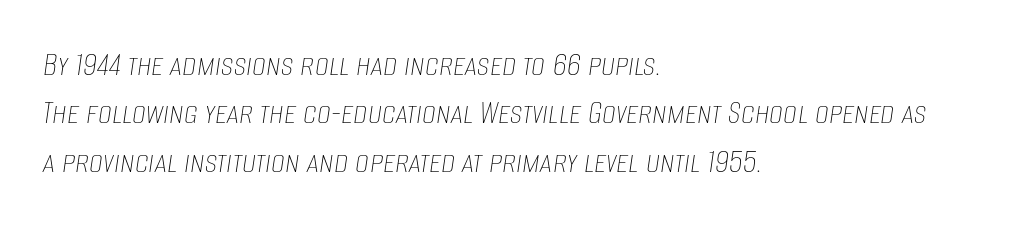
The image shows 35 px thin, condensed type, italic (leaning right); set left-aligned, normal line spacing (1.38x), normal letter spacing, not underlined; low stroke contrast and a large x-height.
